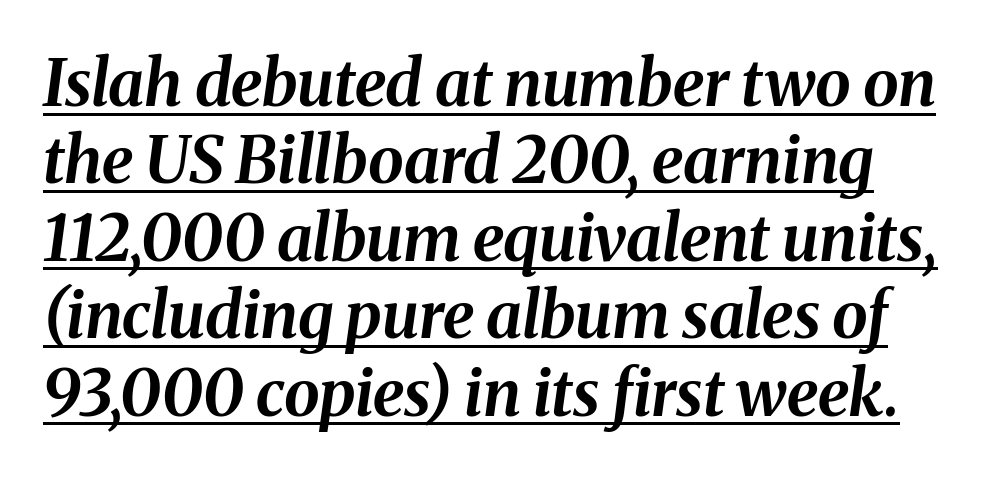
Heavy, bold letterforms. This rendering features underlined lettering. Think of a printed novel: that variable character pitch is what you see here. Slanted lettering throughout.
